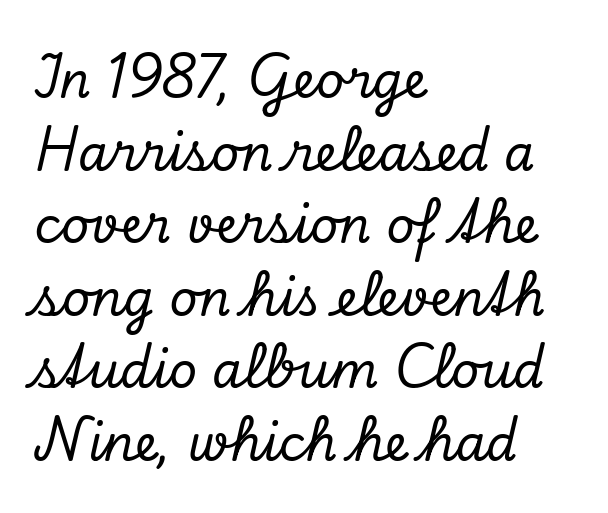
The image shows 49 px serif type, italic (leaning right); set left-aligned, normal line spacing (1.48x), normal letter spacing, not underlined; low stroke contrast and a small x-height.
